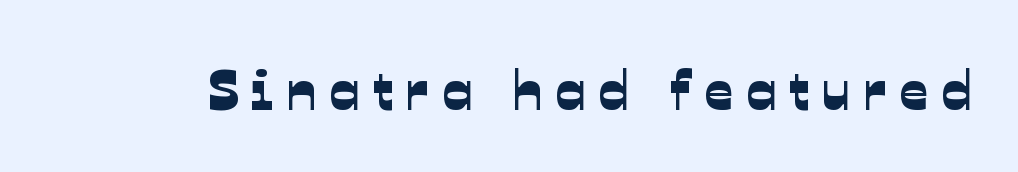
The image shows 56 px sans-serif type; set unusually wide letter spacing (+0.23 em), not underlined; low stroke contrast and a medium x-height.
